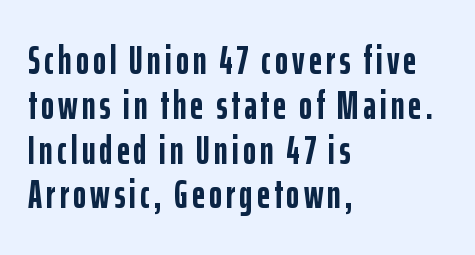
The image shows 40 px semibold, condensed sans-serif type, upright; set left-aligned, tight line spacing (1.12x), not underlined; low stroke contrast and a medium x-height.
